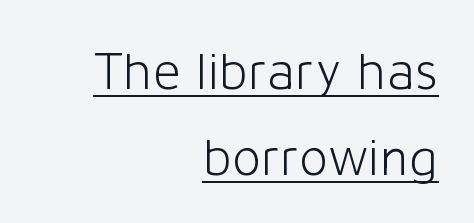
{"serif": "no", "italic": "no", "bold": "no", "weight": "light", "width": "normal", "stroke_contrast": "low", "x_height": "medium", "monospaced": "no", "underline": "yes", "align": "right", "line_spacing": "normal", "line_spacing_ratio": 1.59, "letter_spacing": "normal", "letter_spacing_em": 0.0, "glyph_px": 54}
